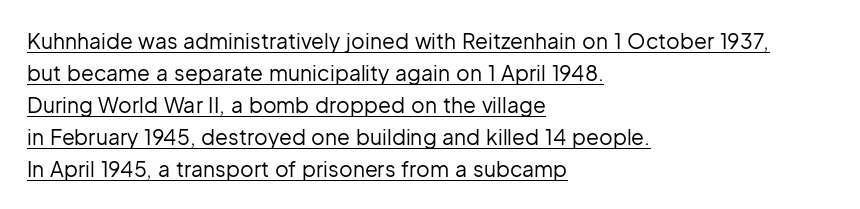
Each new line begins a customary step beneath the previous one. Weight: regular or lighter. The axis of the letterforms is exactly vertical. The text block is weighted toward the left margin, trailing off unevenly rightward. Does a line run under the words? Yes, clearly.
